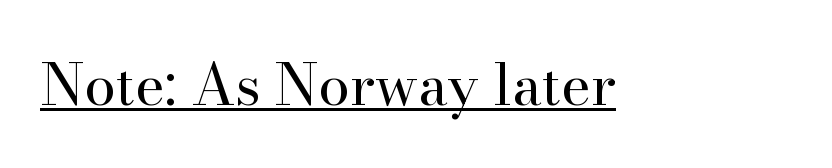
Q: Is the text bold? A: No.
Q: Is the text italic (slanted)? A: No, it is upright.
Q: Is the typeface a serif or a sans-serif typeface? A: Serif.
Q: Is the text underlined? A: Yes.
Q: Is the spacing between letters normal or unusually wide? A: Normal.
Q: Width (condensed, normal, or wide)? A: Normal.
Q: Stroke contrast? A: High.
Q: x-height? A: Small.
Q: Monospaced? A: No.
